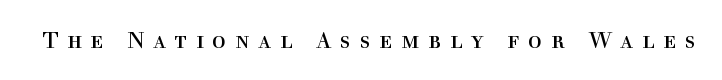
The image shows 23 px text type, upright; set unusually wide letter spacing (+0.38 em), not underlined.
